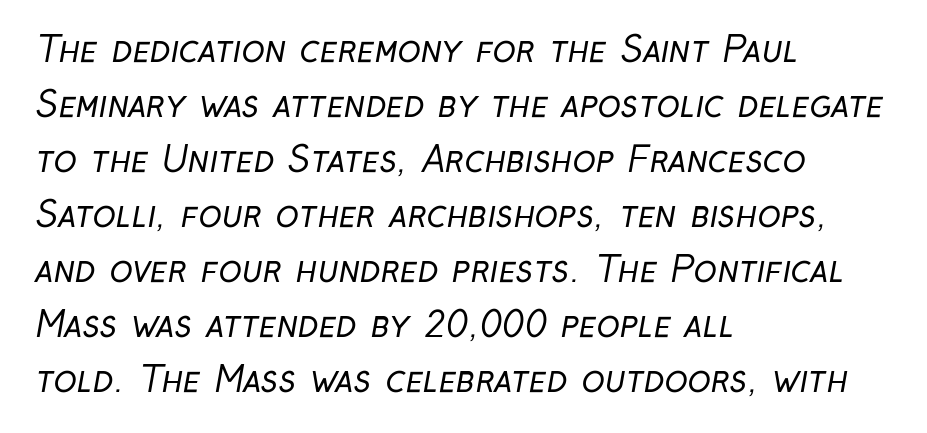
Rule under the text: the space is simply empty. This is sans-serif lettering, the kind often seen on screens and signage. Whoever set this chose a conventional vertical rhythm. In terms of letterspacing, this is plain default setting.
